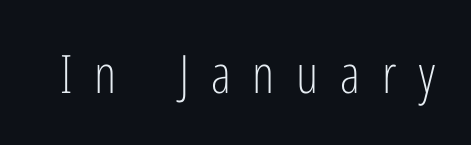
The image shows 53 px light, condensed sans-serif type, upright; set unusually wide letter spacing (+0.41 em), not underlined; low stroke contrast and a medium x-height.
